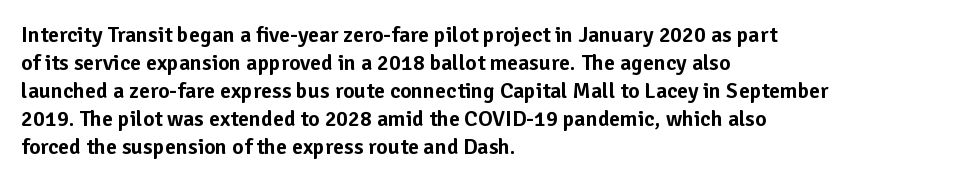
The image shows 22 px text type, upright; set left-aligned, normal line spacing (1.27x), normal letter spacing, not underlined.
